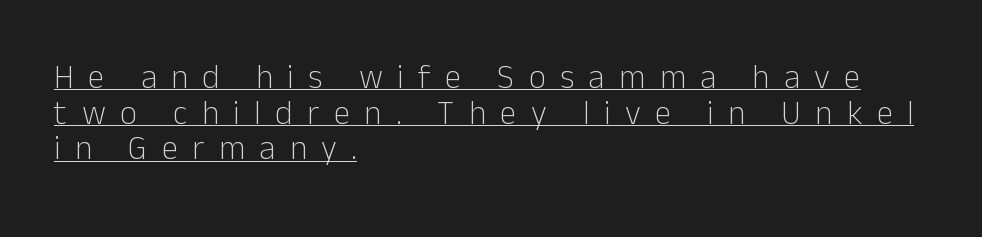
{"serif": "no", "italic": "no", "bold": "no", "weight": "light", "width": "normal", "stroke_contrast": "low", "x_height": "medium", "monospaced": "no", "underline": "yes", "align": "left", "line_spacing": "tight", "line_spacing_ratio": 1.08, "letter_spacing": "wide", "letter_spacing_em": 0.44, "glyph_px": 33}
